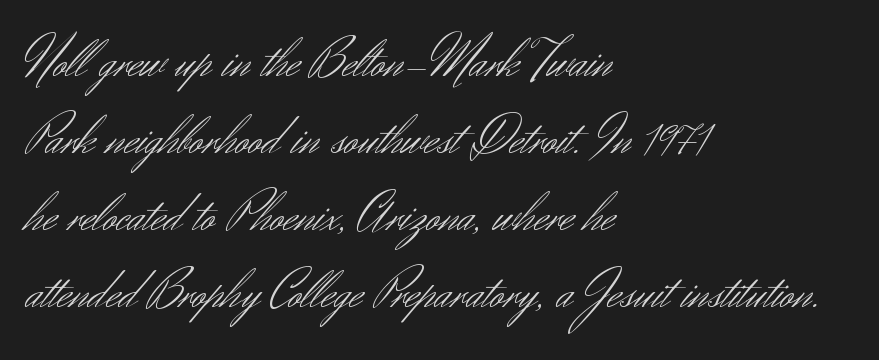
Q: Is the text bold? A: No.
Q: Is the text italic (slanted)? A: Yes.
Q: Is the typeface a serif or a sans-serif typeface? A: Sans-serif.
Q: Is the text underlined? A: No.
Q: How is the paragraph aligned? A: Left-aligned.
Q: Is the spacing between letters normal or unusually wide? A: Normal.
Q: Is the spacing between lines tight, normal or loose? A: Normal.
Q: Width (condensed, normal, or wide)? A: Normal.
Q: Stroke contrast? A: Medium.
Q: x-height? A: Small.
Q: Monospaced? A: No.
